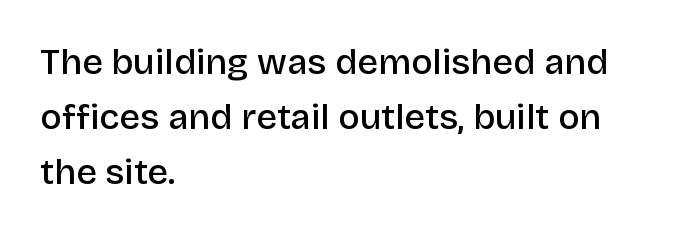
{"serif": "no", "italic": "no", "bold": "semi", "weight": "semibold", "width": "normal", "stroke_contrast": "low", "x_height": "large", "monospaced": "no", "underline": "no", "align": "left", "line_spacing": "normal", "line_spacing_ratio": 1.53, "letter_spacing": "normal", "letter_spacing_em": 0.0, "glyph_px": 36}
